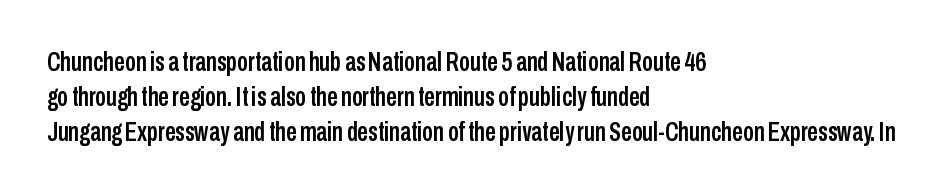
Q: Is the text italic (slanted)? A: No, it is upright.
Q: Is the text underlined? A: No.
Q: How is the paragraph aligned? A: Left-aligned.
Q: Is the spacing between letters normal or unusually wide? A: Normal.
Q: Is the spacing between lines tight, normal or loose? A: Normal.
